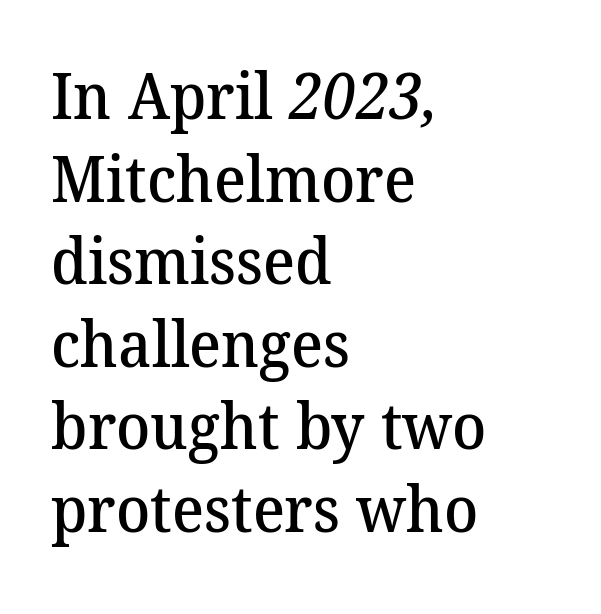
Q: Is the text bold? A: Semi-bold.
Q: Is the typeface a serif or a sans-serif typeface? A: Serif.
Q: Is the text underlined? A: No.
Q: How is the paragraph aligned? A: Left-aligned.
Q: Is the spacing between letters normal or unusually wide? A: Normal.
Q: Is the spacing between lines tight, normal or loose? A: Normal.
Q: Width (condensed, normal, or wide)? A: Normal.
Q: Stroke contrast? A: Medium.
Q: x-height? A: Medium.
Q: Monospaced? A: No.
